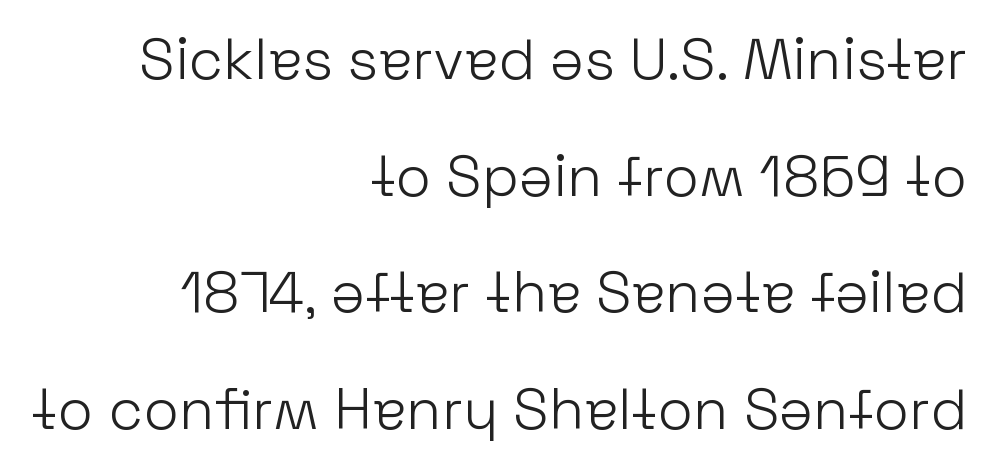
Visually the block forms a straight wall on the right and a jagged coastline on the left. This block would shrink considerably if given ordinary leading; it's expanded now. The specimen reads as upright at a glance. Letterform terminals end flat and unadorned throughout the passage. Between one letter and the next there's only the usual sliver of space. Letters rest on an invisible, unmarked baseline.
